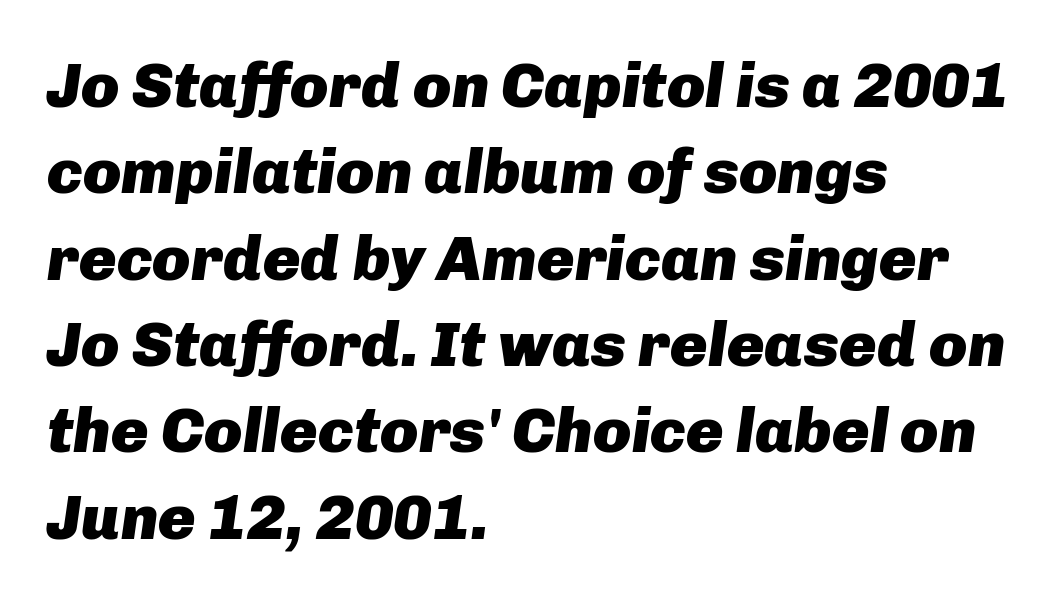
The passage shown stacks its lines at a standard gap. Lines of text with bare space underneath. Notice how the passage keeps a crisp vertical edge on the left only. Note the varied advance widths — an 'i' is clearly narrower than an 'm'. Observe the ordinary spacing: letters are neighbours, not strangers. Observe the lean: these are italic letterforms.
